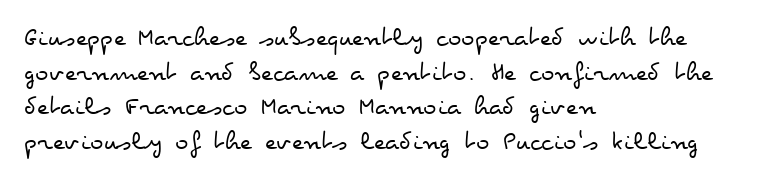
Q: Is the text bold? A: No.
Q: Is the text italic (slanted)? A: No, it is upright.
Q: Is the text underlined? A: No.
Q: How is the paragraph aligned? A: Left-aligned.
Q: Is the spacing between letters normal or unusually wide? A: Normal.
Q: Width (condensed, normal, or wide)? A: Wide.
Q: Stroke contrast? A: Low.
Q: x-height? A: Small.
Q: Monospaced? A: No.
